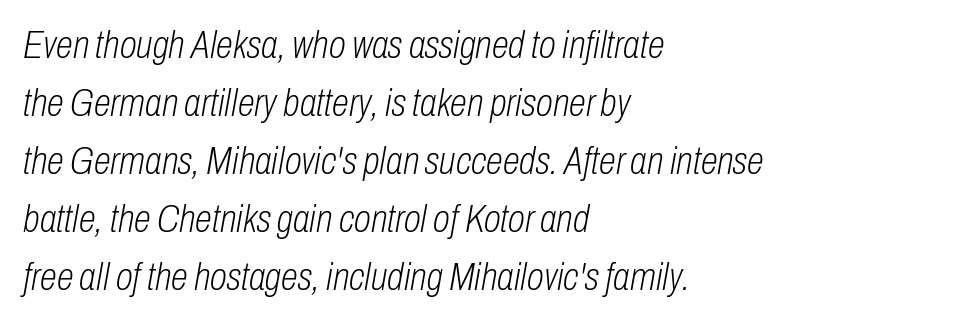
{"italic": "yes", "lean": "right", "slant_degrees": 10, "bold": "no", "weight": "light", "width": "condensed", "stroke_contrast": "low", "x_height": "medium", "monospaced": "no", "underline": "no", "align": "left", "line_spacing": "normal", "line_spacing_ratio": 1.49, "letter_spacing": "normal", "letter_spacing_em": 0.0, "glyph_px": 39}
